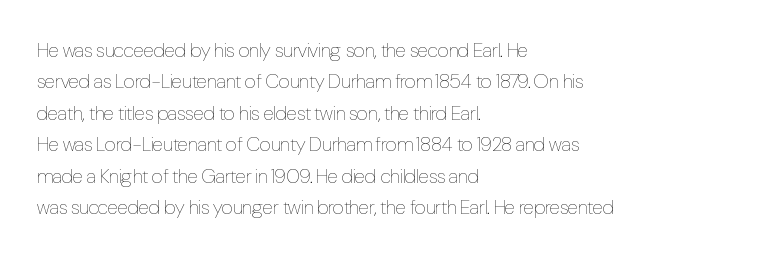
The image shows 20 px text type, upright; set left-aligned, normal line spacing (1.57x), normal letter spacing, not underlined.
